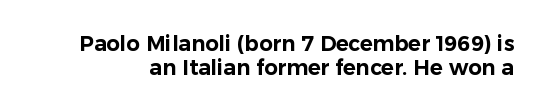
{"italic": "no", "underline": "no", "line_spacing": "tight", "line_spacing_ratio": 1.15, "letter_spacing": "normal", "letter_spacing_em": 0.0, "glyph_px": 21}
